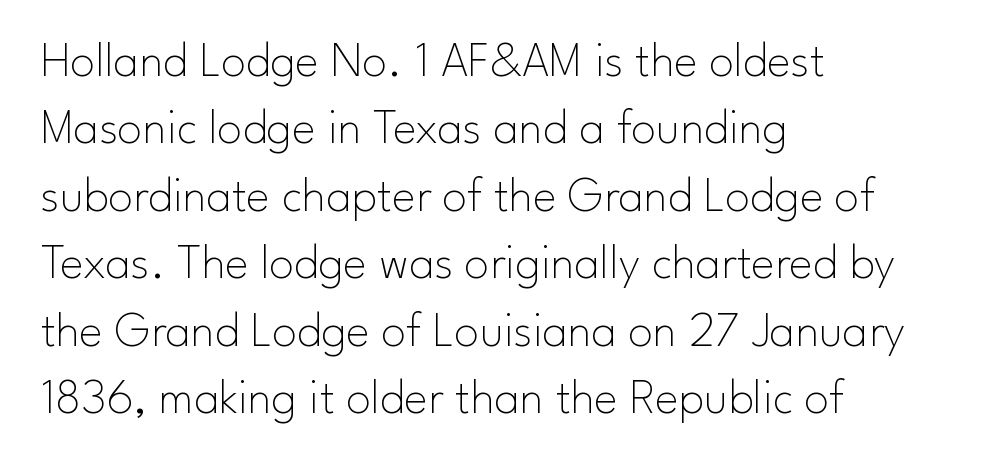
The image shows 50 px thin sans-serif type, upright; set left-aligned, normal line spacing (1.35x), normal letter spacing, not underlined; low stroke contrast and a small x-height.
